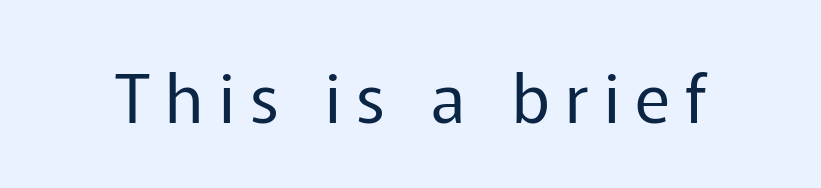
Q: Is the text bold? A: No.
Q: Is the text italic (slanted)? A: No, it is upright.
Q: Is the typeface a serif or a sans-serif typeface? A: Sans-serif.
Q: Is the text underlined? A: No.
Q: Is the spacing between letters normal or unusually wide? A: Unusually wide.
Q: Width (condensed, normal, or wide)? A: Normal.
Q: Stroke contrast? A: Low.
Q: x-height? A: Medium.
Q: Monospaced? A: No.
